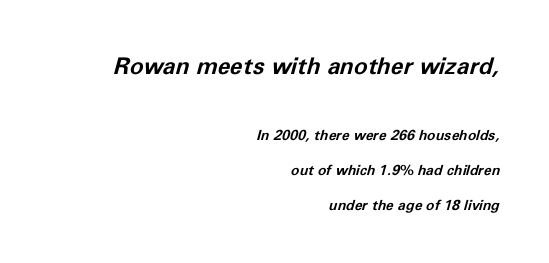
Q: Is the text bold? A: Yes.
Q: Is the text italic (slanted)? A: Yes, it leans right by about 11 degrees.
Q: Is the text underlined? A: No.
Q: How is the paragraph aligned? A: Right-aligned.
Q: Is the spacing between letters normal or unusually wide? A: Normal.
Q: Is the spacing between lines tight, normal or loose? A: Loose.
Q: Which block of text is set in a larger size, the first (top) or the second (bottom)? A: The first (top) one.
